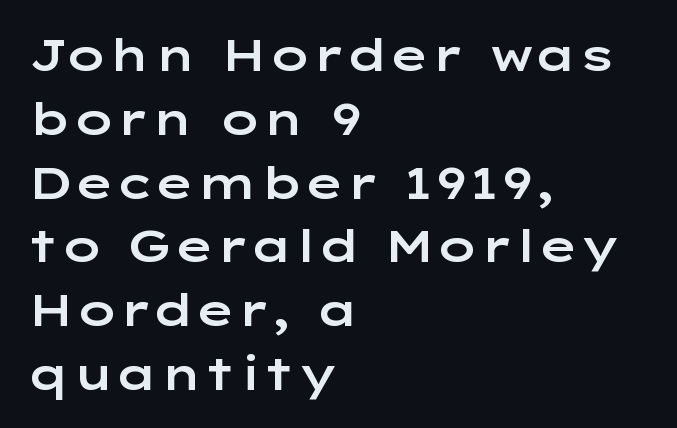
Q: Is the text italic (slanted)? A: No, it is upright.
Q: Is the typeface a serif or a sans-serif typeface? A: Sans-serif.
Q: Is the text underlined? A: No.
Q: How is the paragraph aligned? A: Left-aligned.
Q: Is the spacing between letters normal or unusually wide? A: Normal.
Q: Is the spacing between lines tight, normal or loose? A: Normal.
Q: Width (condensed, normal, or wide)? A: Wide.
Q: Stroke contrast? A: Low.
Q: x-height? A: Medium.
Q: Monospaced? A: No.
